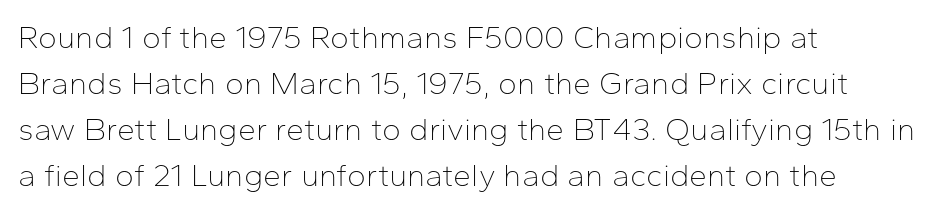
The passage shown is not bold in any degree. Is this a fixed-width face? No — the glyphs have proportional, varying widths. Vertically, the passage feels balanced, rows spaced as you'd expect. Underline: absent. In terms of letterspacing, this is plain default setting. The typesetter chose a ragged-right arrangement here.
